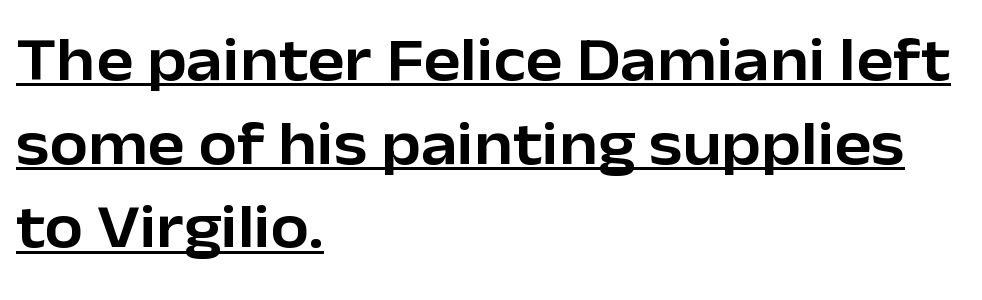
The image shows 62 px sans-serif type, upright; set left-aligned, normal line spacing (1.35x), normal letter spacing, underlined; low stroke contrast and a medium x-height.
